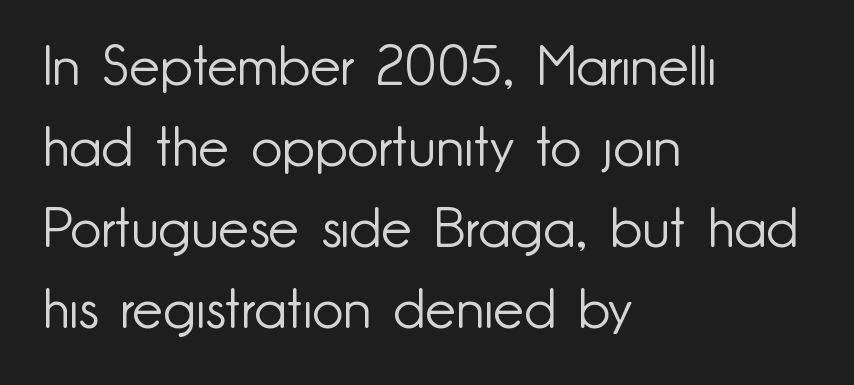
Glyph-to-glyph distance matches everyday printed text. Leftover space on each line is placed entirely after the last word. Check where the strokes stop: nothing finishes them off — pure sans. Spacing verdict: proportional, widths tailored to each character.
